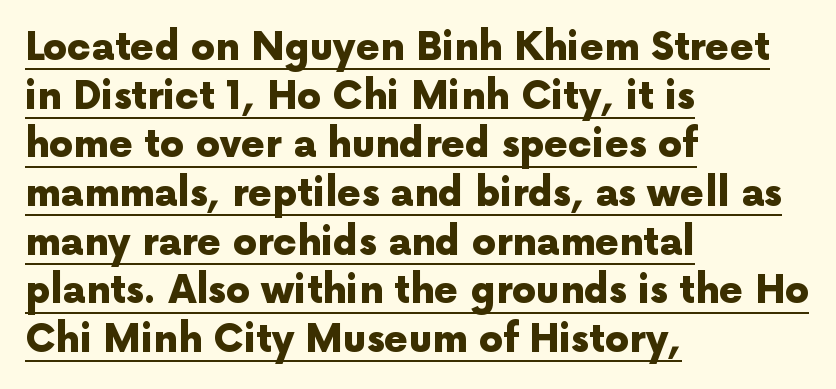
Nope, no serifs anywhere on these letters. Caption: lettering with a line underneath. Each line starts at the same left margin while the right side varies. The typography opts for an upright posture over an oblique one. Students, this is bold: see how much ink each stroke carries.
